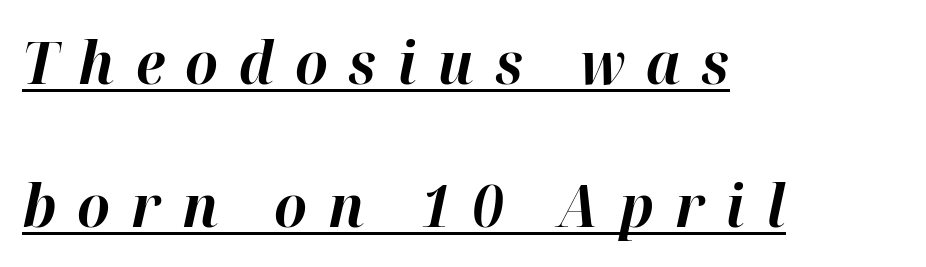
{"italic": "yes", "lean": "right", "slant_degrees": 12, "bold": "yes", "weight": "bold", "width": "normal", "stroke_contrast": "high", "x_height": "medium", "monospaced": "no", "underline": "yes", "align": "left", "line_spacing": "loose", "line_spacing_ratio": 2.47, "letter_spacing": "wide", "letter_spacing_em": 0.36, "glyph_px": 58}
